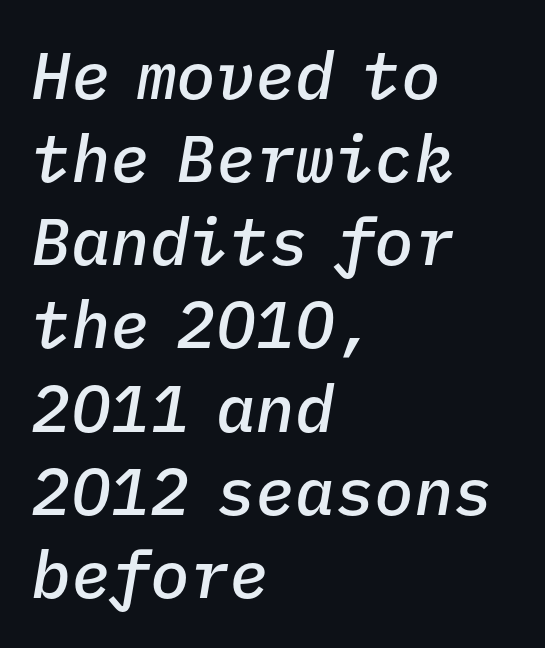
The image shows 66 px semibold type, italic (leaning right), monospaced; set left-aligned, normal line spacing (1.26x), normal letter spacing, not underlined; low stroke contrast and a medium x-height.
